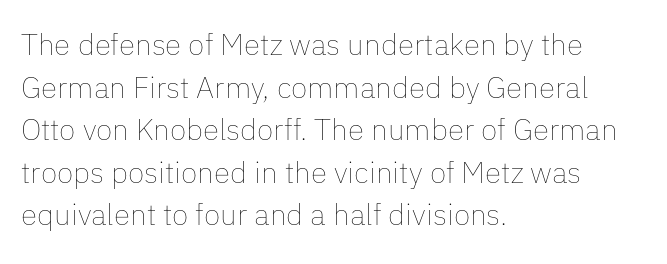
Q: Is the text bold? A: No.
Q: Is the text italic (slanted)? A: No, it is upright.
Q: Is the text underlined? A: No.
Q: How is the paragraph aligned? A: Left-aligned.
Q: Is the spacing between letters normal or unusually wide? A: Normal.
Q: Is the spacing between lines tight, normal or loose? A: Normal.
Q: Width (condensed, normal, or wide)? A: Normal.
Q: Stroke contrast? A: Low.
Q: x-height? A: Medium.
Q: Monospaced? A: No.
